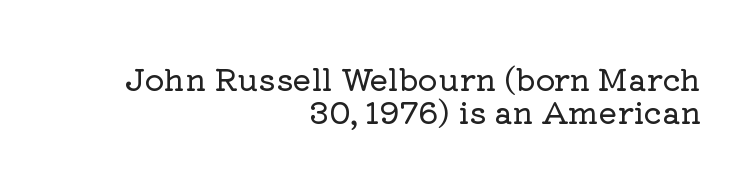
{"serif": "yes", "italic": "no", "width": "normal", "stroke_contrast": "low", "x_height": "medium", "monospaced": "no", "underline": "no", "align": "right", "line_spacing": "tight", "line_spacing_ratio": 1.07, "letter_spacing": "normal", "letter_spacing_em": 0.0, "glyph_px": 31}
